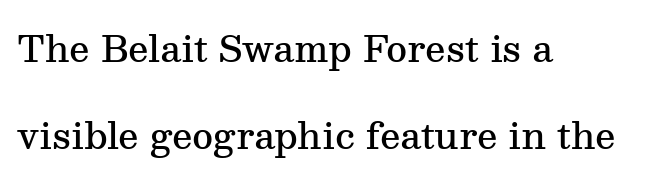
{"serif": "yes", "italic": "no", "bold": "semi", "weight": "semibold", "width": "normal", "stroke_contrast": "medium", "x_height": "medium", "monospaced": "no", "underline": "no", "align": "left", "line_spacing": "loose", "line_spacing_ratio": 2.43, "letter_spacing": "normal", "letter_spacing_em": 0.0, "glyph_px": 36}
